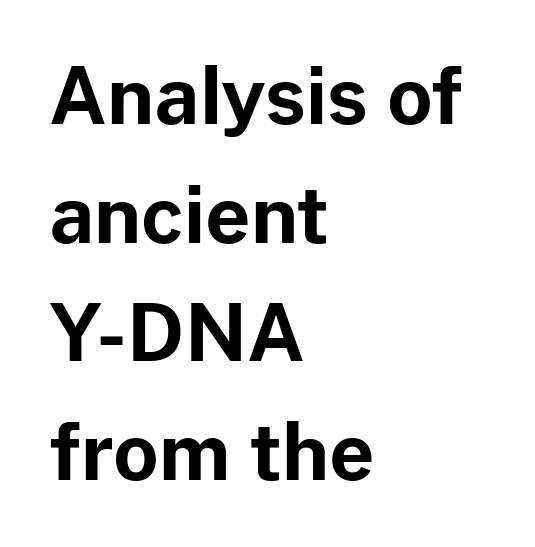
Q: Is the text bold? A: Yes.
Q: Is the text italic (slanted)? A: No, it is upright.
Q: Is the typeface a serif or a sans-serif typeface? A: Sans-serif.
Q: Is the text underlined? A: No.
Q: How is the paragraph aligned? A: Left-aligned.
Q: Is the spacing between letters normal or unusually wide? A: Normal.
Q: Is the spacing between lines tight, normal or loose? A: Normal.
Q: Width (condensed, normal, or wide)? A: Normal.
Q: Stroke contrast? A: Low.
Q: x-height? A: Medium.
Q: Monospaced? A: No.
